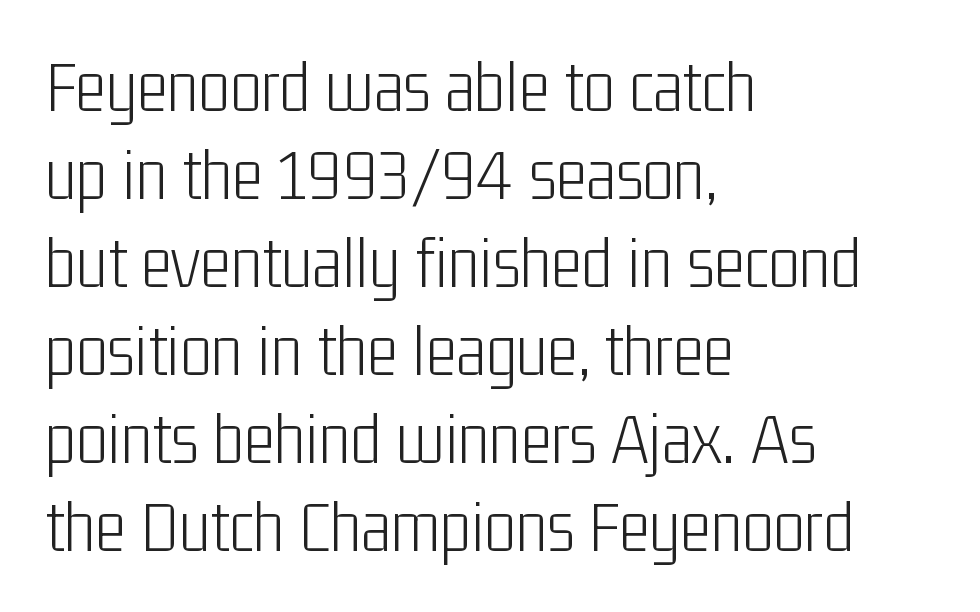
The image shows 74 px light, condensed sans-serif type, upright; set left-aligned, line spacing 1.19x, normal letter spacing, not underlined; low stroke contrast and a medium x-height.
